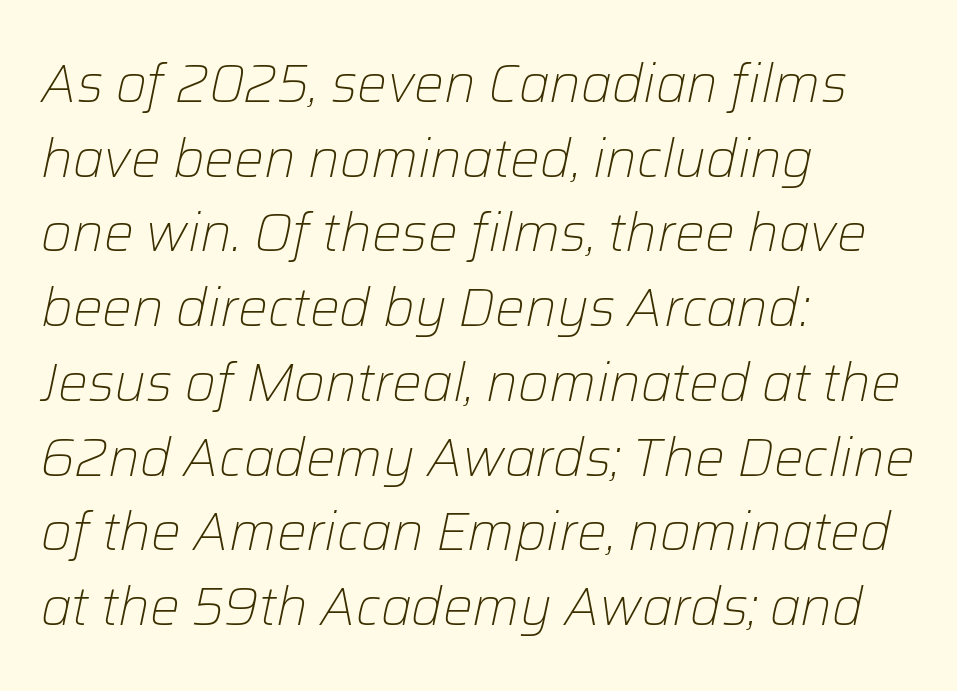
Between one letter and the next there's only the usual sliver of space. Which margin do the lines hug? The left one — the right edge is uneven. Varying glyph widths throughout — classic text-font behaviour. A typesetter would call this leading conventional body-copy spacing. No word sits above an underline.
